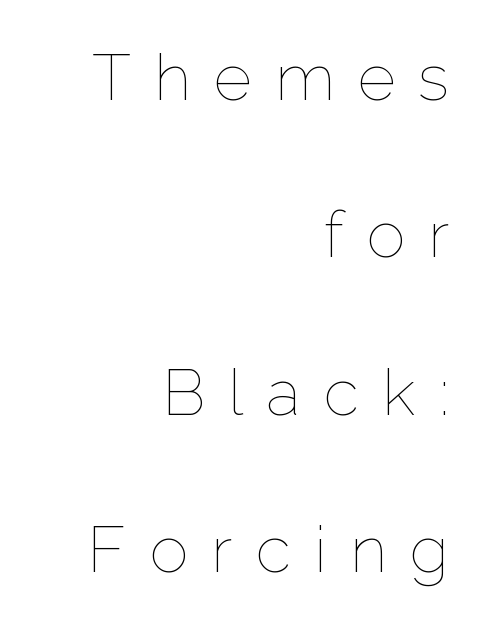
Q: Is the text bold? A: No.
Q: Is the text italic (slanted)? A: No, it is upright.
Q: Is the text underlined? A: No.
Q: How is the paragraph aligned? A: Right-aligned.
Q: Is the spacing between letters normal or unusually wide? A: Unusually wide.
Q: Is the spacing between lines tight, normal or loose? A: Loose.
Q: Width (condensed, normal, or wide)? A: Normal.
Q: Stroke contrast? A: Low.
Q: x-height? A: Medium.
Q: Monospaced? A: No.
